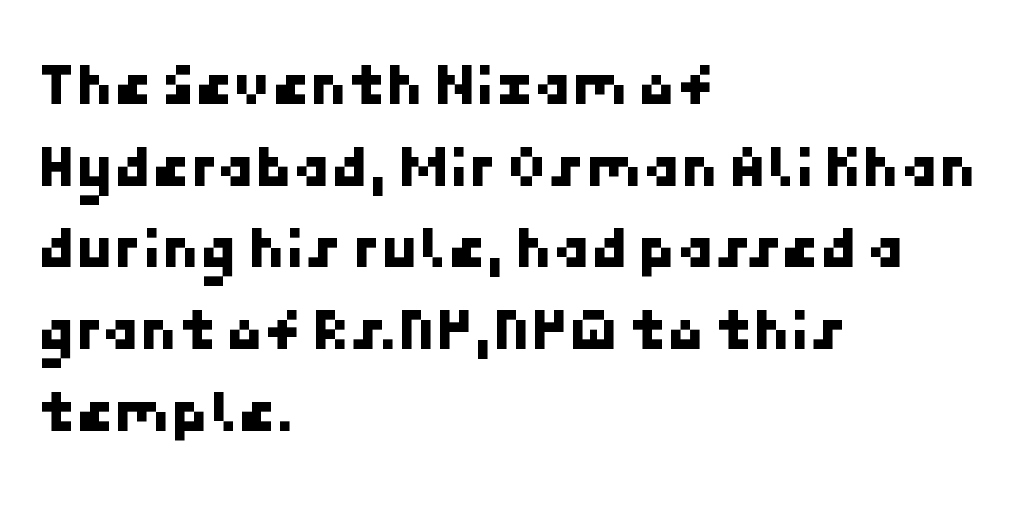
The space directly below the letters is spotless. Default kerning and tracking; the words read as compact shapes. In CSS terms this would be text-align: left. These lines sit exactly where default settings would place them. Is this a sans? Yes — the strokes have no serifs.
